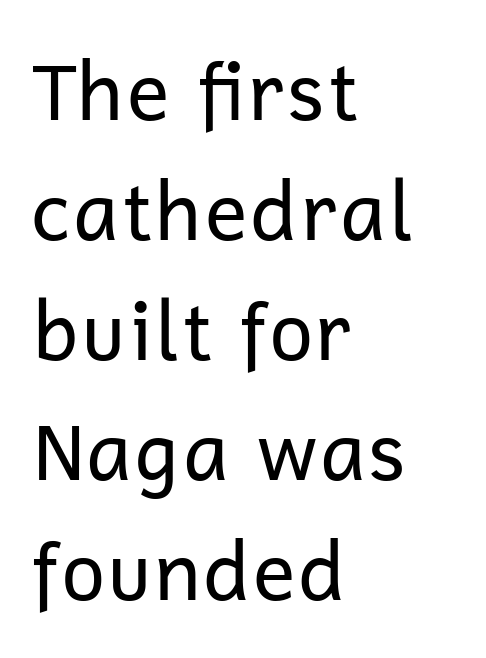
The image shows 80 px regular-weight sans-serif type, upright; set left-aligned, normal line spacing (1.5x), normal letter spacing, not underlined; low stroke contrast and a medium x-height.
